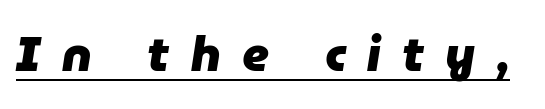
{"italic": "yes", "lean": "right", "slant_degrees": 9, "bold": "yes", "weight": "heavy", "width": "normal", "stroke_contrast": "low", "x_height": "medium", "monospaced": "no", "underline": "yes", "letter_spacing": "wide", "letter_spacing_em": 0.45, "glyph_px": 48}
